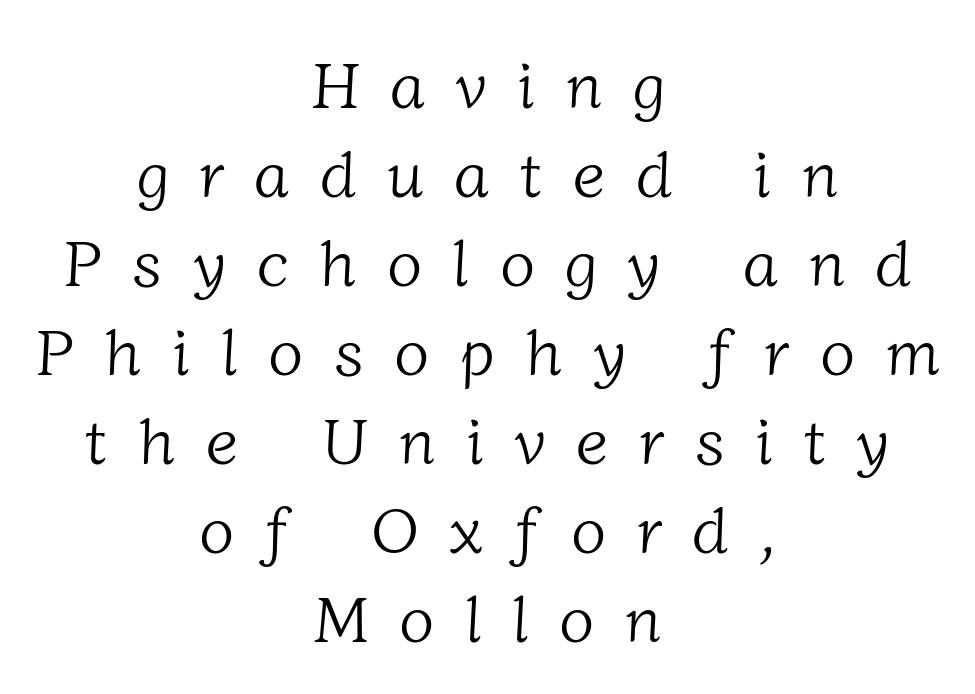
Q: Is the text bold? A: No.
Q: Is the typeface a serif or a sans-serif typeface? A: Serif.
Q: Is the text underlined? A: No.
Q: How is the paragraph aligned? A: Centered.
Q: Is the spacing between letters normal or unusually wide? A: Unusually wide.
Q: Is the spacing between lines tight, normal or loose? A: Normal.
Q: Width (condensed, normal, or wide)? A: Normal.
Q: Stroke contrast? A: Low.
Q: x-height? A: Medium.
Q: Monospaced? A: No.
